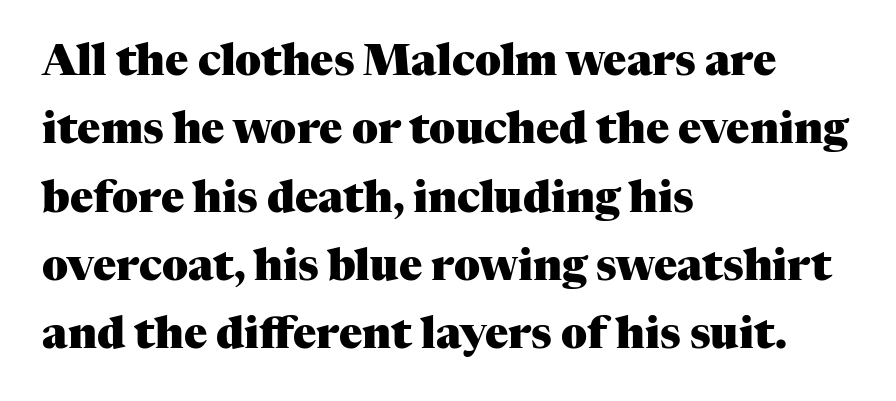
{"serif": "yes", "italic": "no", "bold": "yes", "weight": "heavy", "width": "normal", "stroke_contrast": "medium", "x_height": "medium", "monospaced": "no", "underline": "no", "align": "left", "line_spacing": "normal", "line_spacing_ratio": 1.59, "letter_spacing": "normal", "letter_spacing_em": 0.0, "glyph_px": 43}
